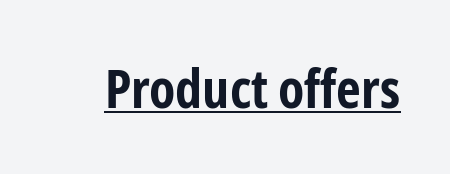
Like a heading marked for emphasis, these lines bear an underscore. Short note: letters normally spaced. Set as a true bold cut, around the 700 mark. Posture: vertical. Type style note: lacks serifs.
